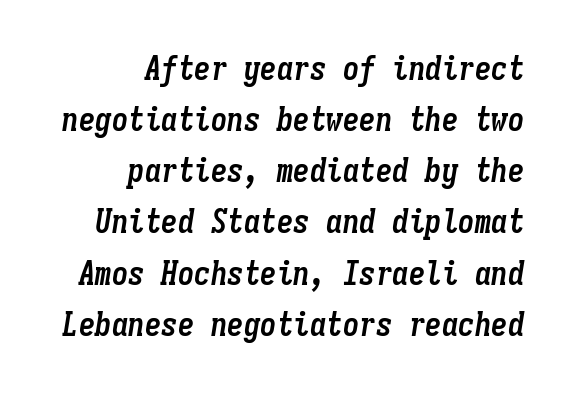
Q: Is the text bold? A: Yes.
Q: Is the text italic (slanted)? A: Yes, it leans right by about 9 degrees.
Q: Is the text underlined? A: No.
Q: How is the paragraph aligned? A: Right-aligned.
Q: Is the spacing between letters normal or unusually wide? A: Normal.
Q: Is the spacing between lines tight, normal or loose? A: Normal.
Q: Width (condensed, normal, or wide)? A: Condensed.
Q: Stroke contrast? A: Low.
Q: x-height? A: Medium.
Q: Monospaced? A: Yes.
